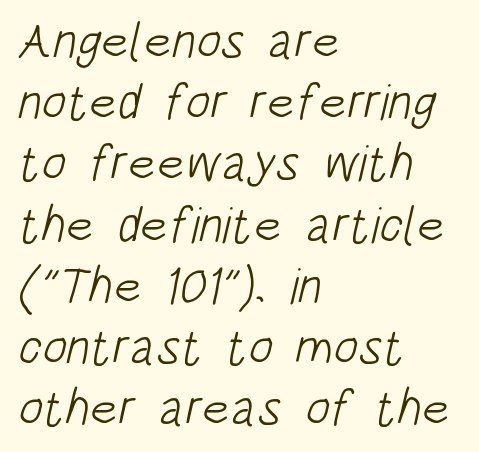
The image shows 51 px light, condensed sans-serif type; set left-aligned, line spacing 1.2x, normal letter spacing, not underlined; low stroke contrast and a large x-height.
